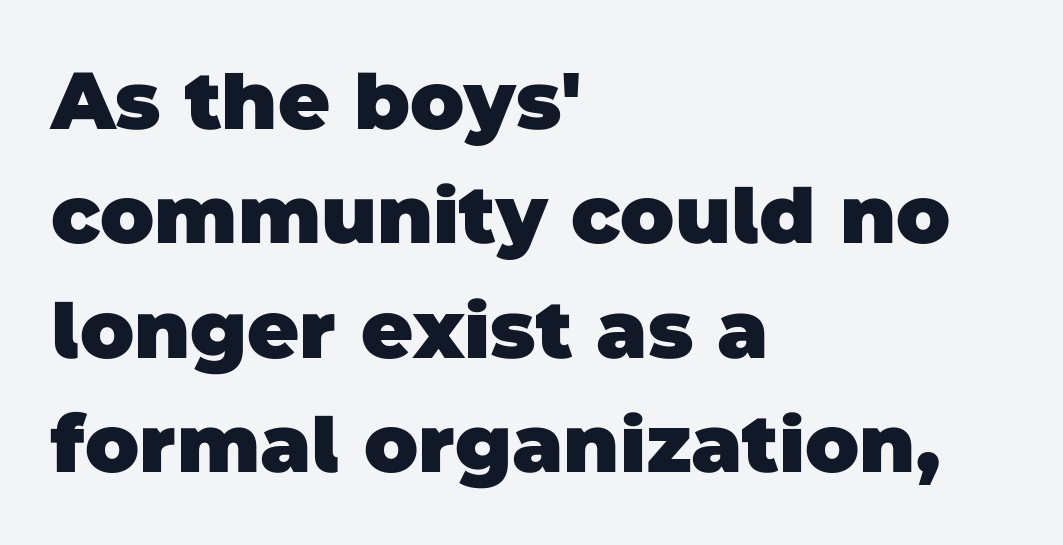
{"serif": "no", "bold": "yes", "weight": "heavy", "width": "normal", "stroke_contrast": "low", "x_height": "large", "monospaced": "no", "underline": "no", "align": "left", "line_spacing": "normal", "line_spacing_ratio": 1.43, "letter_spacing": "normal", "letter_spacing_em": 0.0, "glyph_px": 80}
